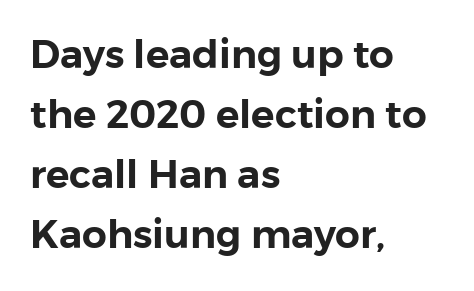
{"serif": "no", "italic": "no", "width": "normal", "stroke_contrast": "low", "x_height": "medium", "monospaced": "no", "underline": "no", "align": "left", "line_spacing": "normal", "line_spacing_ratio": 1.54, "letter_spacing": "normal", "letter_spacing_em": 0.0, "glyph_px": 39}
